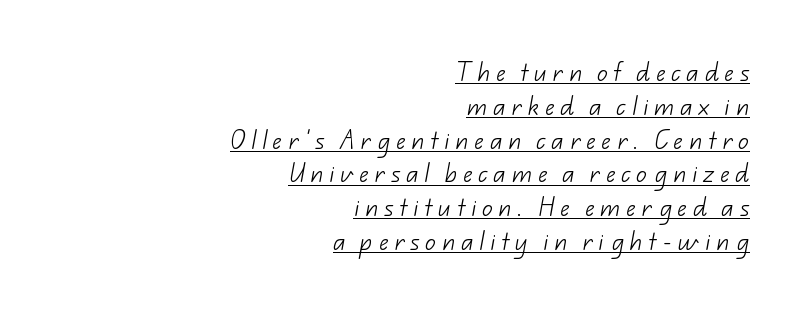
The image shows 21 px text type; set right-aligned, normal line spacing (1.61x), unusually wide letter spacing (+0.27 em), underlined.
